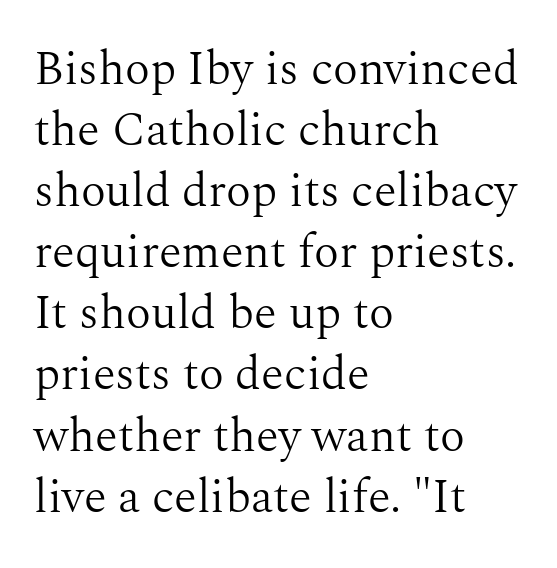
Does the copy run flush right? No — it runs flush left. These lines are rendered in a variable-pitch font. You can tell it's not italic because the verticals are truly vertical. A typesetter would call this leading conventional body-copy spacing.
